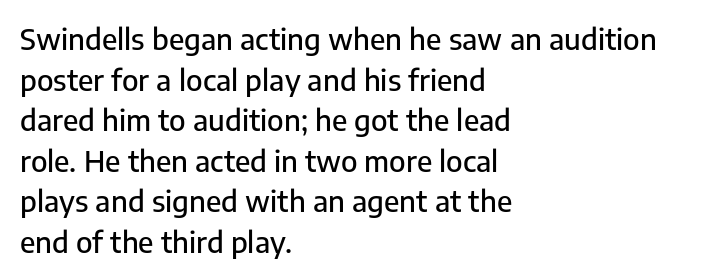
Casual observation: everything's shoved over to the left. Short note: letters normally spaced. Rule under the text: the space is simply empty. Reading down the column, the eye jumps a familiar distance to each next line. Note the varied advance widths — an 'i' is clearly narrower than an 'm'. This sample uses an upright cut, with every glyph sitting square on the baseline.
